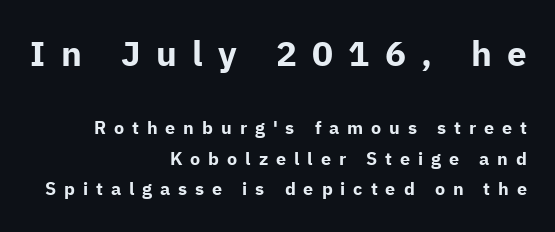
{"serif": "no", "italic": "no", "bold": "yes", "weight": "bold", "width": "normal", "stroke_contrast": "low", "x_height": "medium", "monospaced": "no", "underline": "no", "align": "right", "line_spacing": "normal", "line_spacing_ratio": 1.67, "letter_spacing": "wide", "letter_spacing_em": 0.44, "larger_block": "first", "size_ratio": 1.94, "glyph_px": 35}
